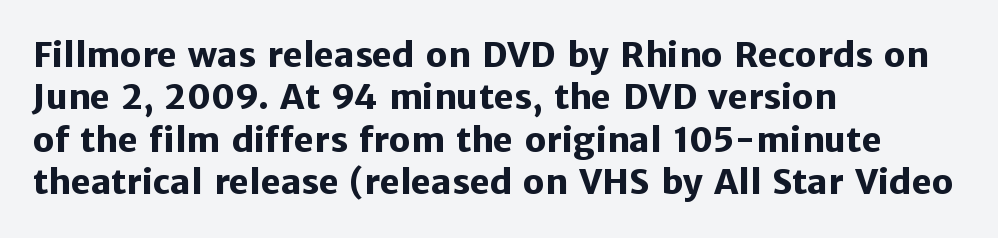
Q: Is the text bold? A: Yes.
Q: Is the text italic (slanted)? A: No, it is upright.
Q: Is the typeface a serif or a sans-serif typeface? A: Sans-serif.
Q: Is the text underlined? A: No.
Q: How is the paragraph aligned? A: Left-aligned.
Q: Is the spacing between letters normal or unusually wide? A: Normal.
Q: Is the spacing between lines tight, normal or loose? A: Normal.
Q: Width (condensed, normal, or wide)? A: Normal.
Q: Stroke contrast? A: Low.
Q: x-height? A: Medium.
Q: Monospaced? A: No.
